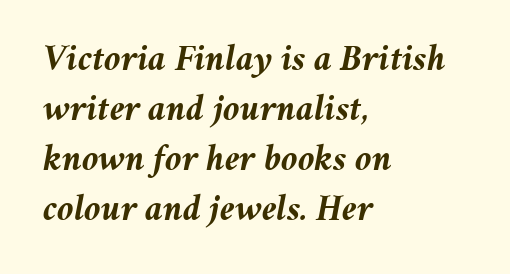
Q: Is the text bold? A: Yes.
Q: Is the text italic (slanted)? A: Yes, it leans right by about 11 degrees.
Q: Is the text underlined? A: No.
Q: How is the paragraph aligned? A: Left-aligned.
Q: Is the spacing between letters normal or unusually wide? A: Normal.
Q: Is the spacing between lines tight, normal or loose? A: Normal.
Q: Width (condensed, normal, or wide)? A: Normal.
Q: Stroke contrast? A: Medium.
Q: x-height? A: Medium.
Q: Monospaced? A: No.
